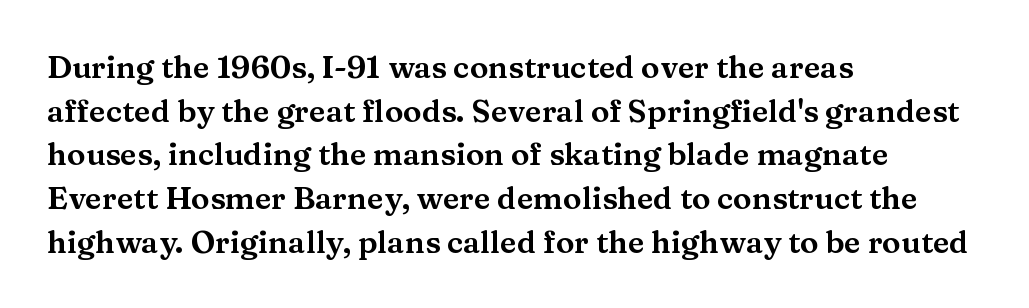
Reading down the block, your eye returns to a fixed left position each line. What stands out about the letter spacing? Nothing — it is the standard amount. This sample has the flowing, uneven cadence of proportional lettering. Vertical spacing — default.
